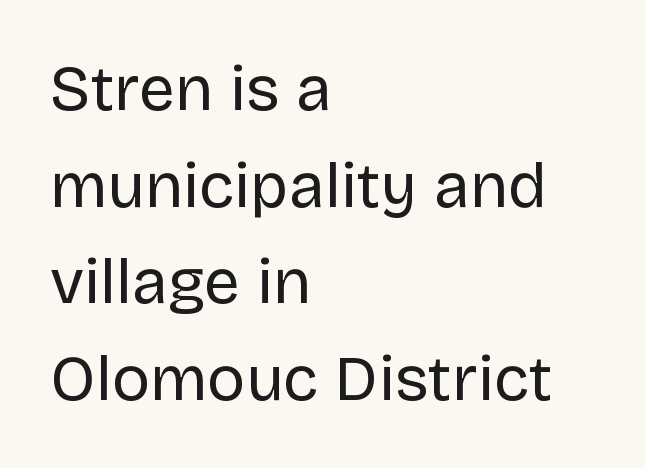
Weight: not bold — regular or lighter. Where is the straight margin? On the left. Notice how the stems are strictly vertical — no italics here. The zone under the glyphs is completely vacant. Tracking value appears to be zero — textbook default spacing.
